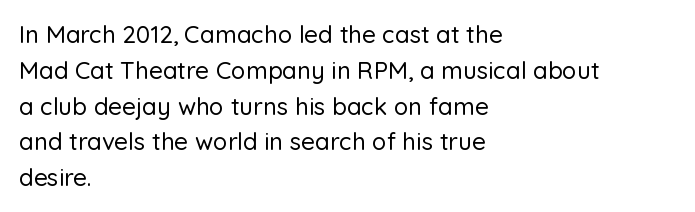
{"italic": "no", "underline": "no", "align": "left", "line_spacing": "normal", "line_spacing_ratio": 1.49, "letter_spacing": "normal", "letter_spacing_em": 0.0, "glyph_px": 24}
